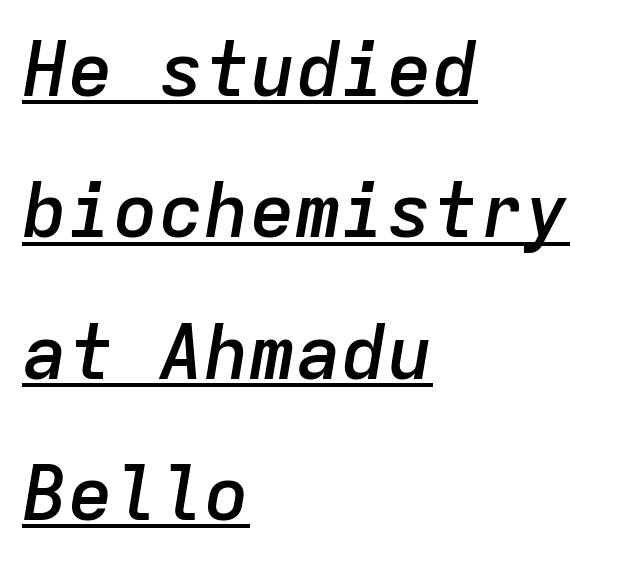
{"italic": "yes", "lean": "right", "slant_degrees": 9, "bold": "semi", "weight": "semibold", "width": "normal", "stroke_contrast": "low", "x_height": "medium", "monospaced": "yes", "underline": "yes", "align": "left", "line_spacing_ratio": 1.86, "letter_spacing": "normal", "letter_spacing_em": 0.0, "glyph_px": 76}
